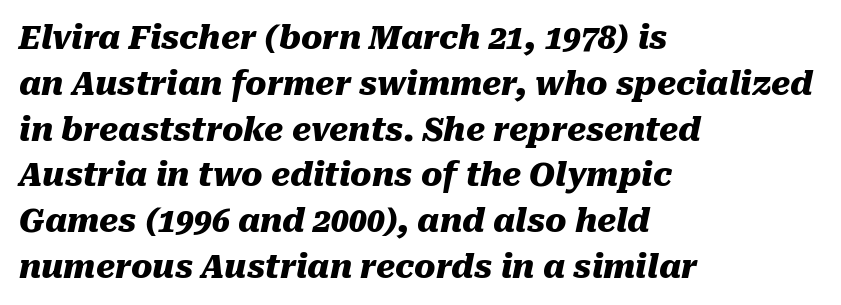
The whole block is typeset with a tilt. Between one letter and the next there's only the usual sliver of space. The letters advance in unequal steps, a hallmark of proportional type. Reading down the block, your eye returns to a fixed left position each line. The space between consecutive lines is moderate. The strip under each line holds only bare page.
